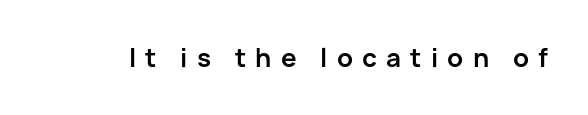
The image shows 25 px bold type, upright; set unusually wide letter spacing (+0.37 em), not underlined.
